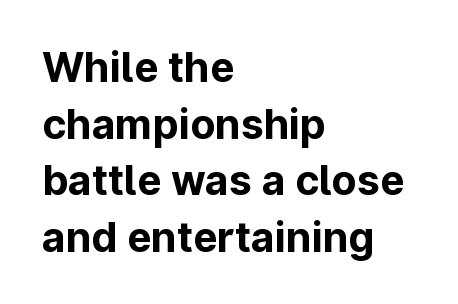
{"serif": "no", "italic": "no", "bold": "yes", "weight": "bold", "width": "normal", "stroke_contrast": "low", "x_height": "medium", "monospaced": "no", "underline": "no", "align": "left", "line_spacing": "normal", "line_spacing_ratio": 1.38, "letter_spacing": "normal", "letter_spacing_em": 0.0, "glyph_px": 41}
